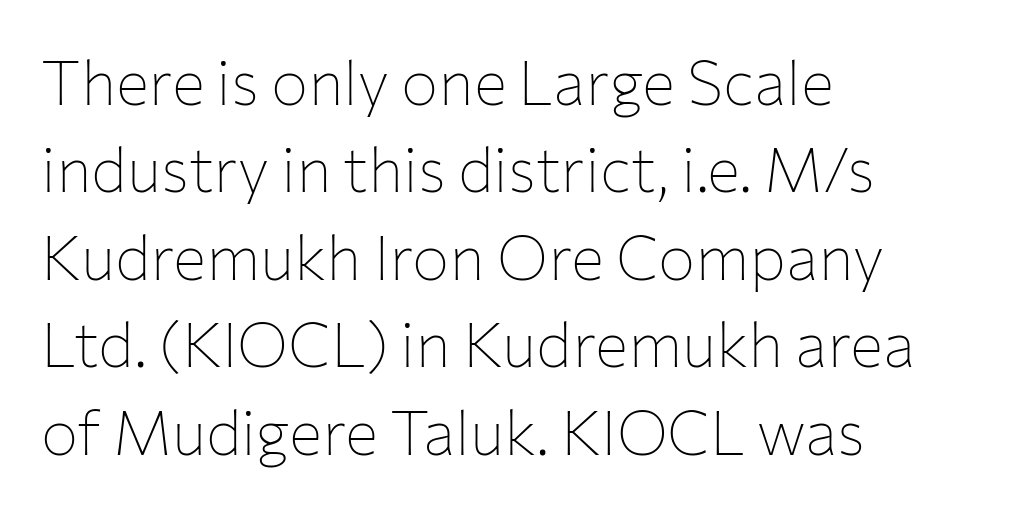
{"serif": "no", "italic": "no", "bold": "no", "weight": "thin", "width": "normal", "stroke_contrast": "low", "x_height": "medium", "monospaced": "no", "underline": "no", "align": "left", "line_spacing": "normal", "line_spacing_ratio": 1.41, "letter_spacing": "normal", "letter_spacing_em": 0.0, "glyph_px": 62}
